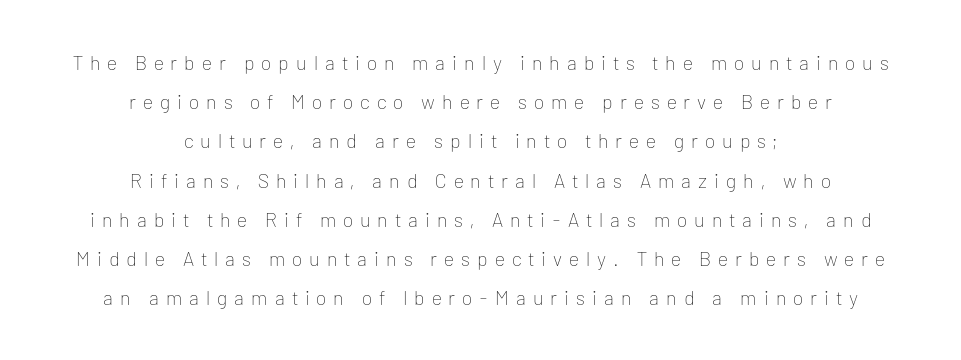
Q: Is the text bold? A: No.
Q: Is the text italic (slanted)? A: No, it is upright.
Q: Is the text underlined? A: No.
Q: How is the paragraph aligned? A: Centered.
Q: Is the spacing between letters normal or unusually wide? A: Unusually wide.
Q: Is the spacing between lines tight, normal or loose? A: Loose.
